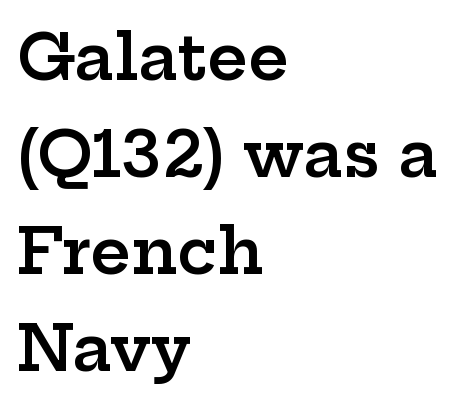
{"serif": "yes", "italic": "no", "bold": "semi", "weight": "semibold", "width": "wide", "stroke_contrast": "low", "x_height": "medium", "monospaced": "no", "underline": "no", "align": "left", "line_spacing": "normal", "line_spacing_ratio": 1.54, "letter_spacing": "normal", "letter_spacing_em": 0.0, "glyph_px": 63}
